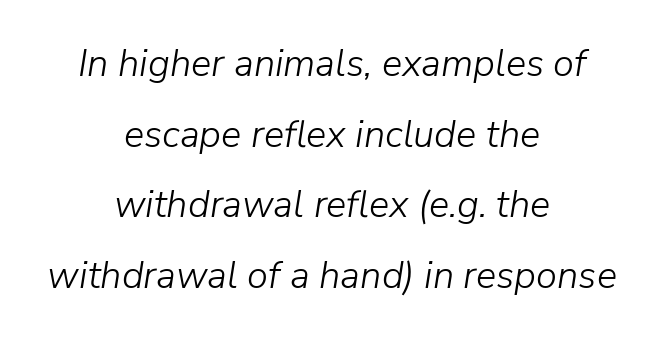
Q: Is the text bold? A: No.
Q: Is the text italic (slanted)? A: Yes, it leans right by about 9 degrees.
Q: Is the text underlined? A: No.
Q: How is the paragraph aligned? A: Centered.
Q: Is the spacing between letters normal or unusually wide? A: Normal.
Q: Width (condensed, normal, or wide)? A: Normal.
Q: Stroke contrast? A: Low.
Q: x-height? A: Medium.
Q: Monospaced? A: No.
